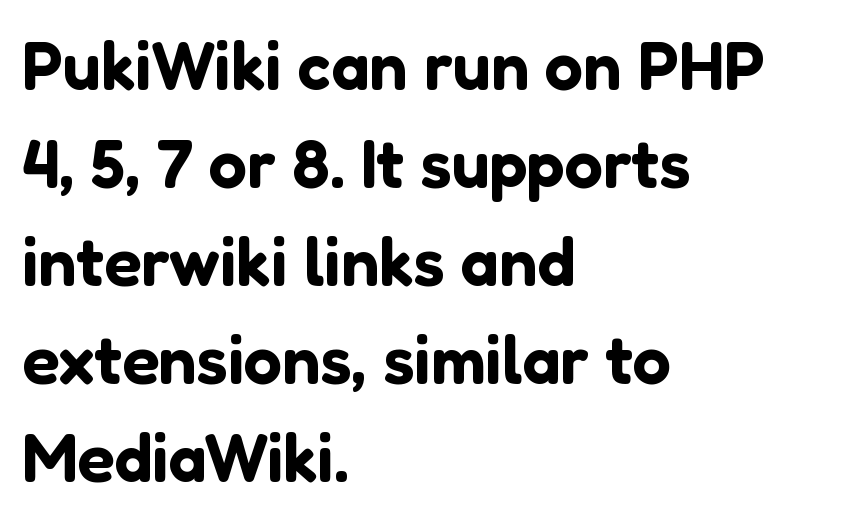
Q: Is the text italic (slanted)? A: No, it is upright.
Q: Is the typeface a serif or a sans-serif typeface? A: Sans-serif.
Q: Is the text underlined? A: No.
Q: How is the paragraph aligned? A: Left-aligned.
Q: Is the spacing between letters normal or unusually wide? A: Normal.
Q: Is the spacing between lines tight, normal or loose? A: Normal.
Q: Width (condensed, normal, or wide)? A: Normal.
Q: Stroke contrast? A: Low.
Q: x-height? A: Medium.
Q: Monospaced? A: No.
